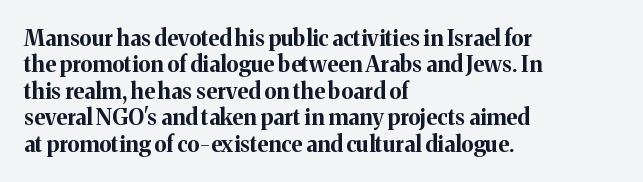
Q: Is the text bold? A: Yes.
Q: Is the text italic (slanted)? A: No, it is upright.
Q: Is the text underlined? A: No.
Q: How is the paragraph aligned? A: Left-aligned.
Q: Is the spacing between letters normal or unusually wide? A: Normal.
